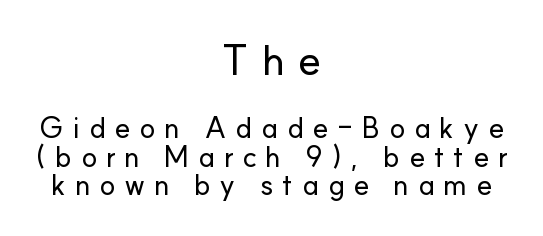
The image shows 43 px sans-serif type, upright; set centered, tight line spacing (0.99x), unusually wide letter spacing (+0.3 em), not underlined; the first (top) block is 1.48x larger; low stroke contrast and a small x-height.
